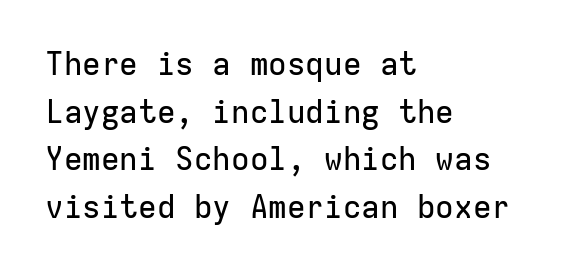
These lines are rendered in a fixed-pitch font. Is the letter spacing exaggerated? No — it looks like the ordinary default. These lines are composed in type without serifs. The passage is arranged the way most books set body copy — flush left.
